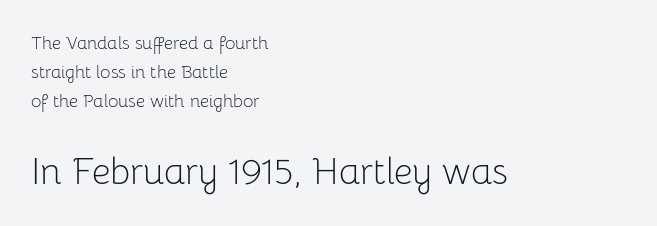
The image shows 37 px light sans-serif type, upright; set left-aligned, normal line spacing (1.61x), normal letter spacing, not underlined; the second (bottom) block is 2.06x larger; low stroke contrast and a medium x-height.
